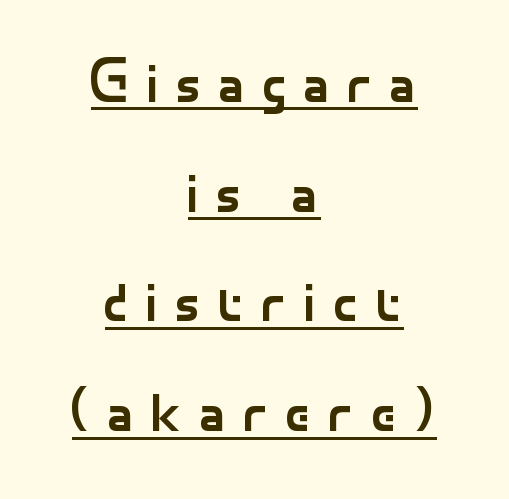
{"serif": "no", "italic": "no", "bold": "no", "weight": "regular", "width": "normal", "stroke_contrast": "low", "x_height": "small", "monospaced": "no", "underline": "yes", "align": "center", "line_spacing_ratio": 1.77, "letter_spacing": "wide", "letter_spacing_em": 0.27, "glyph_px": 62}
